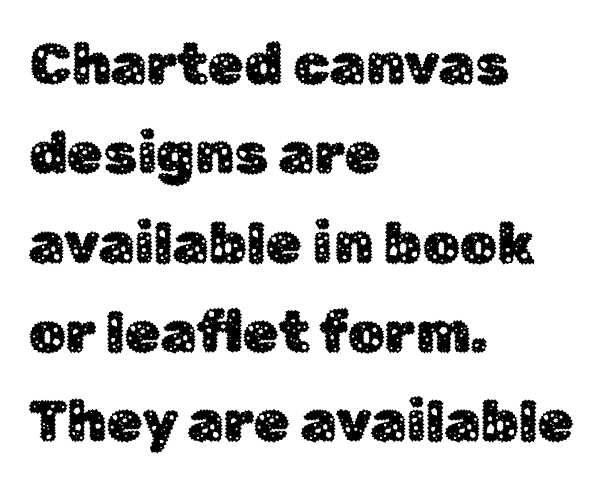
The image shows 58 px sans-serif type, upright; set left-aligned, normal line spacing (1.54x), normal letter spacing, not underlined; low stroke contrast and a medium x-height.
